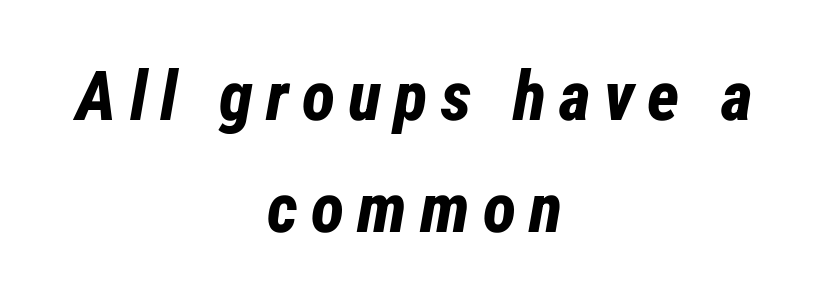
Q: Is the text bold? A: Yes.
Q: Is the text italic (slanted)? A: Yes, it leans right by about 12 degrees.
Q: Is the text underlined? A: No.
Q: How is the paragraph aligned? A: Centered.
Q: Is the spacing between lines tight, normal or loose? A: Normal.
Q: Width (condensed, normal, or wide)? A: Condensed.
Q: Stroke contrast? A: Low.
Q: x-height? A: Medium.
Q: Monospaced? A: No.
